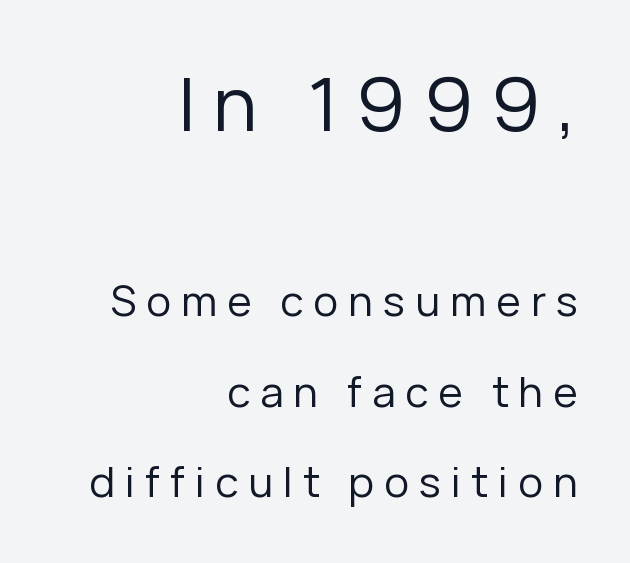
The image shows 74 px regular-weight sans-serif type, upright; set right-aligned, loose line spacing (2.16x), unusually wide letter spacing (+0.24 em), not underlined; the first (top) block is 1.76x larger; low stroke contrast and a medium x-height.
